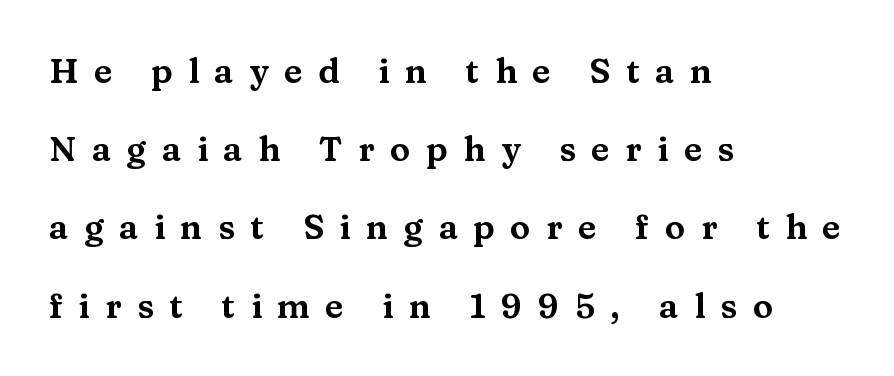
There is plenty of visible air inserted between adjacent glyphs. Baseline-to-baseline distance is far greater than the letter height. Vertical strokes here are truly vertical. To sum up the face: it has serifs. Horizontal alignment here is leftward, the default for most running prose. A typesetter would call this proportional, since set widths differ per character.
